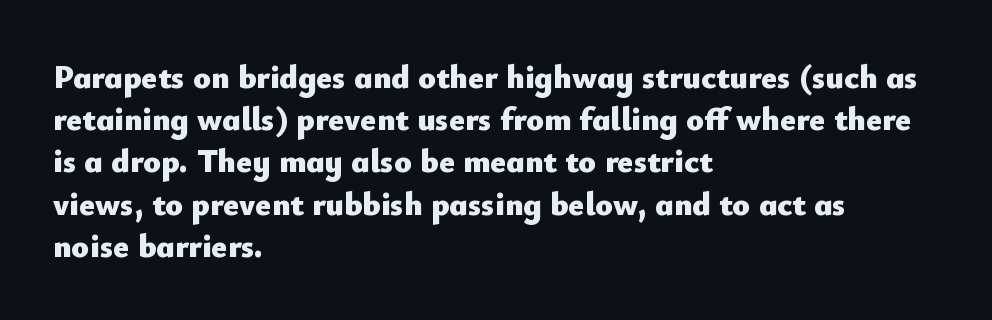
Q: Is the text bold? A: Yes.
Q: Is the text italic (slanted)? A: No, it is upright.
Q: Is the typeface a serif or a sans-serif typeface? A: Sans-serif.
Q: Is the text underlined? A: No.
Q: How is the paragraph aligned? A: Left-aligned.
Q: Is the spacing between letters normal or unusually wide? A: Normal.
Q: Is the spacing between lines tight, normal or loose? A: Normal.
Q: Width (condensed, normal, or wide)? A: Normal.
Q: Stroke contrast? A: Low.
Q: x-height? A: Small.
Q: Monospaced? A: No.
